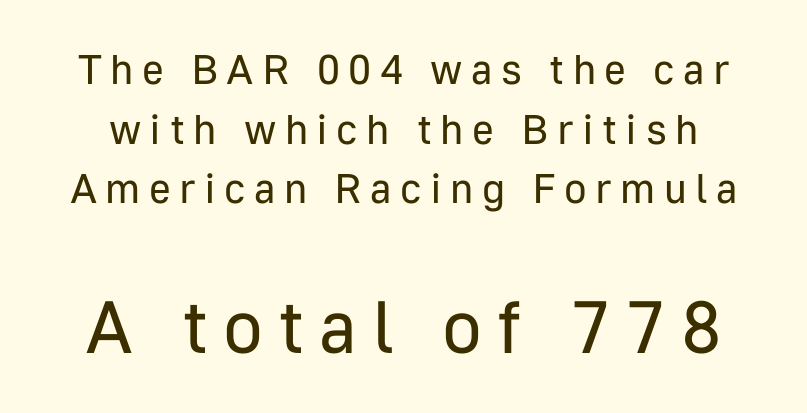
The image shows 74 px regular-weight sans-serif type, upright; set normal line spacing (1.42x), unusually wide letter spacing (+0.2 em), not underlined; the second (bottom) block is 1.76x larger; low stroke contrast and a medium x-height.
